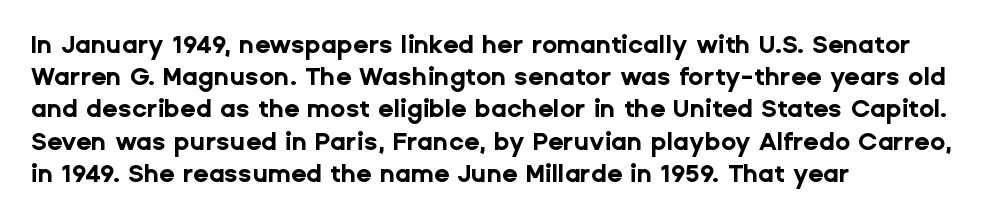
{"italic": "no", "bold": "yes", "underline": "no", "align": "left", "line_spacing": "normal", "line_spacing_ratio": 1.29, "letter_spacing": "normal", "letter_spacing_em": 0.0, "glyph_px": 25}
